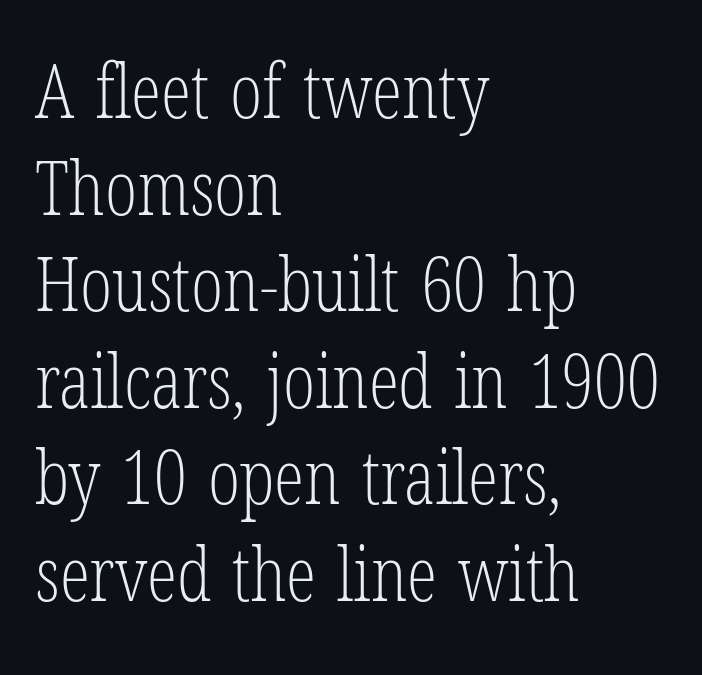
The image shows 76 px light, condensed serif type, upright; set left-aligned, normal line spacing (1.27x), normal letter spacing, not underlined; low stroke contrast and a medium x-height.
